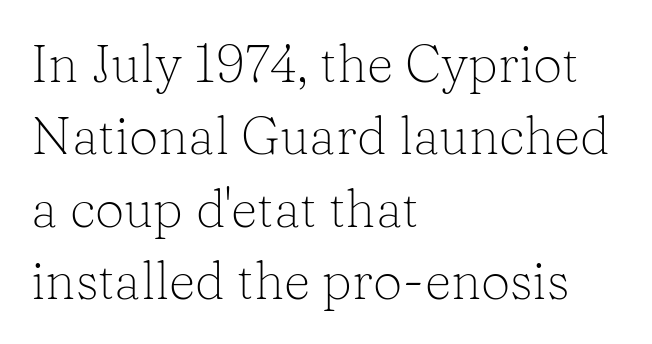
{"serif": "yes", "italic": "no", "bold": "no", "weight": "light", "width": "normal", "stroke_contrast": "low", "x_height": "medium", "monospaced": "no", "underline": "no", "align": "left", "line_spacing": "normal", "line_spacing_ratio": 1.39, "letter_spacing": "normal", "letter_spacing_em": 0.0, "glyph_px": 52}
